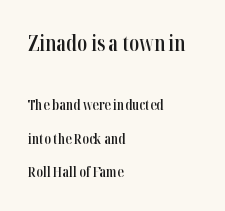
Q: Is the text bold? A: Semi-bold.
Q: Is the text italic (slanted)? A: No, it is upright.
Q: Is the text underlined? A: No.
Q: How is the paragraph aligned? A: Left-aligned.
Q: Is the spacing between letters normal or unusually wide? A: Normal.
Q: Is the spacing between lines tight, normal or loose? A: Loose.
Q: Which block of text is set in a larger size, the first (top) or the second (bottom)? A: The first (top) one.
